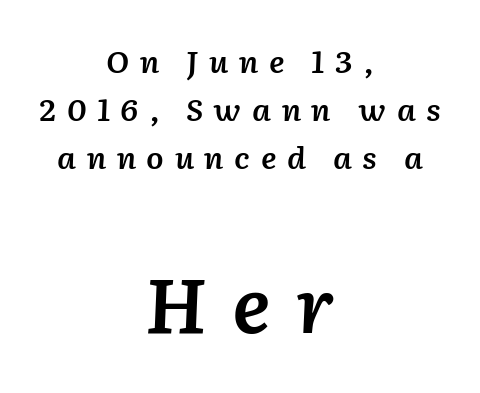
Q: Is the text bold? A: Semi-bold.
Q: Is the text italic (slanted)? A: Yes, it leans right by about 2 degrees.
Q: Is the text underlined? A: No.
Q: How is the paragraph aligned? A: Centered.
Q: Is the spacing between letters normal or unusually wide? A: Unusually wide.
Q: Is the spacing between lines tight, normal or loose? A: Normal.
Q: Which block of text is set in a larger size, the first (top) or the second (bottom)? A: The second (bottom) one.
Q: Width (condensed, normal, or wide)? A: Normal.
Q: Stroke contrast? A: Low.
Q: x-height? A: Medium.
Q: Monospaced? A: No.
